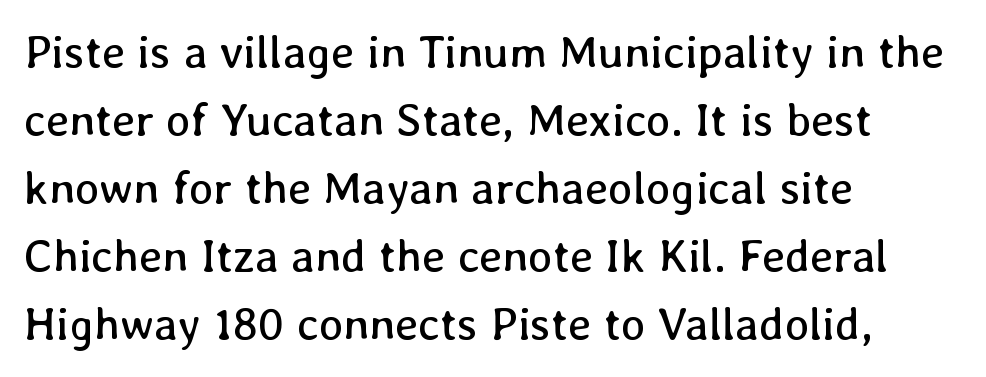
Q: Is the text bold? A: No.
Q: Is the text italic (slanted)? A: No, it is upright.
Q: Is the text underlined? A: No.
Q: How is the paragraph aligned? A: Left-aligned.
Q: Is the spacing between letters normal or unusually wide? A: Normal.
Q: Is the spacing between lines tight, normal or loose? A: Normal.
Q: Width (condensed, normal, or wide)? A: Normal.
Q: Stroke contrast? A: Low.
Q: x-height? A: Medium.
Q: Monospaced? A: No.
